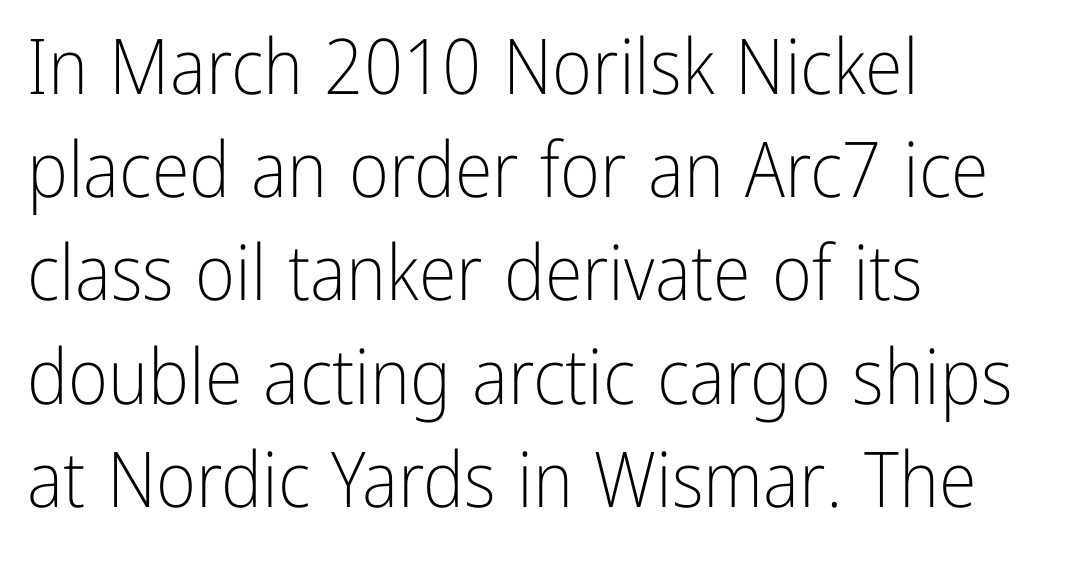
Q: Is the text bold? A: No.
Q: Is the text italic (slanted)? A: No, it is upright.
Q: Is the typeface a serif or a sans-serif typeface? A: Sans-serif.
Q: Is the text underlined? A: No.
Q: How is the paragraph aligned? A: Left-aligned.
Q: Is the spacing between letters normal or unusually wide? A: Normal.
Q: Is the spacing between lines tight, normal or loose? A: Normal.
Q: Width (condensed, normal, or wide)? A: Condensed.
Q: Stroke contrast? A: Low.
Q: x-height? A: Medium.
Q: Monospaced? A: No.
